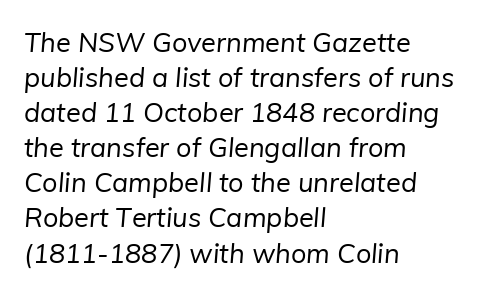
The image shows 27 px text type; set left-aligned, normal line spacing (1.3x), normal letter spacing, not underlined.
